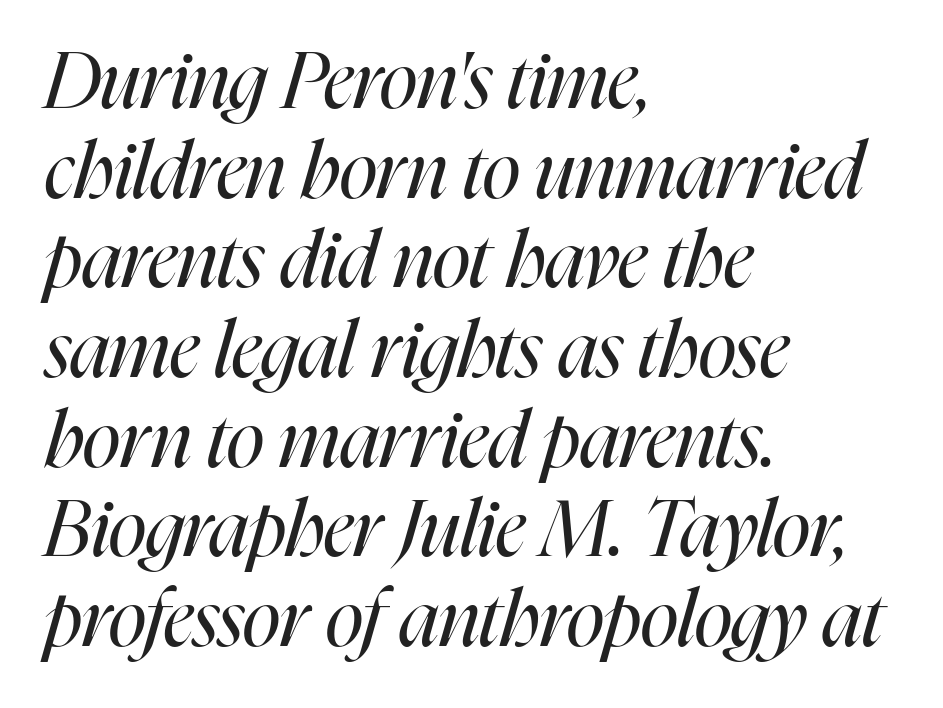
The face used here is proportionally spaced, like ordinary book or web type. Is this a heavy cut? Hardly; it is regular or lighter. Clear beneath every line of the passage. Closely set lines give the paragraph a compact silhouette. Look at the tracking — it's just the regular setting, nothing added.
